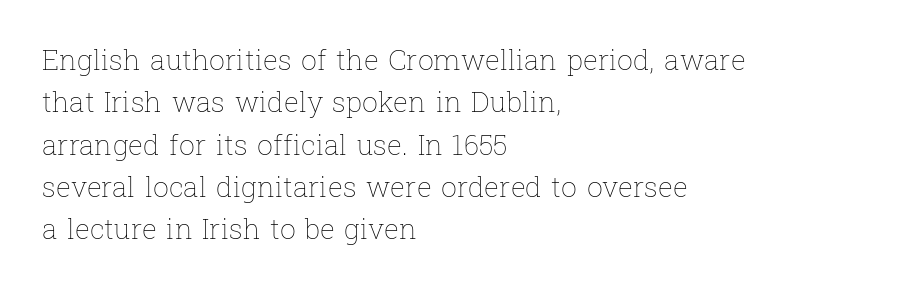
{"italic": "no", "bold": "no", "weight": "thin", "width": "normal", "stroke_contrast": "low", "x_height": "medium", "monospaced": "no", "underline": "no", "align": "left", "line_spacing": "normal", "line_spacing_ratio": 1.51, "letter_spacing": "normal", "letter_spacing_em": 0.0, "glyph_px": 28}
